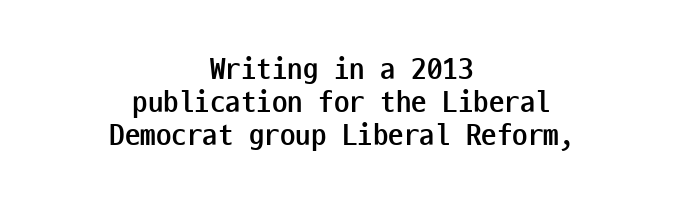
A typesetter would label this face a sans. The typesetter chose a symmetrical, centered arrangement here. If you measured baseline to baseline, you'd find a short distance. The specimen omits any rule beneath the text block's lines.
